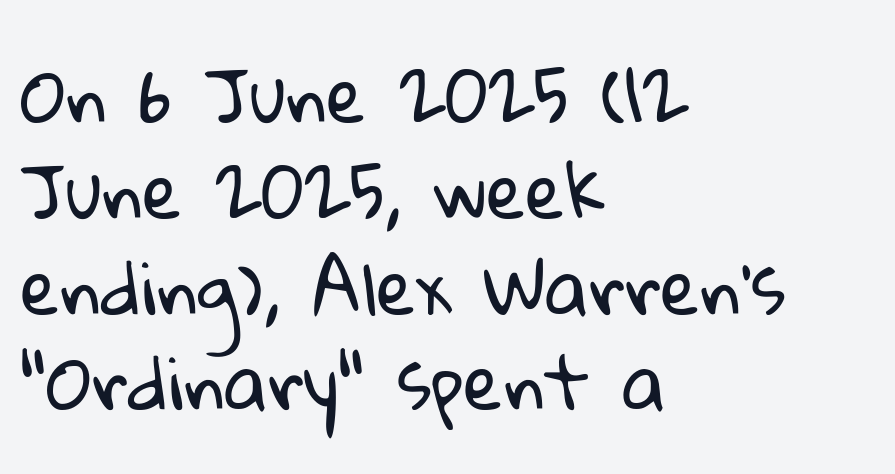
The image shows 72 px regular-weight sans-serif type; set left-aligned, normal line spacing (1.33x), normal letter spacing, not underlined; low stroke contrast and a medium x-height.
